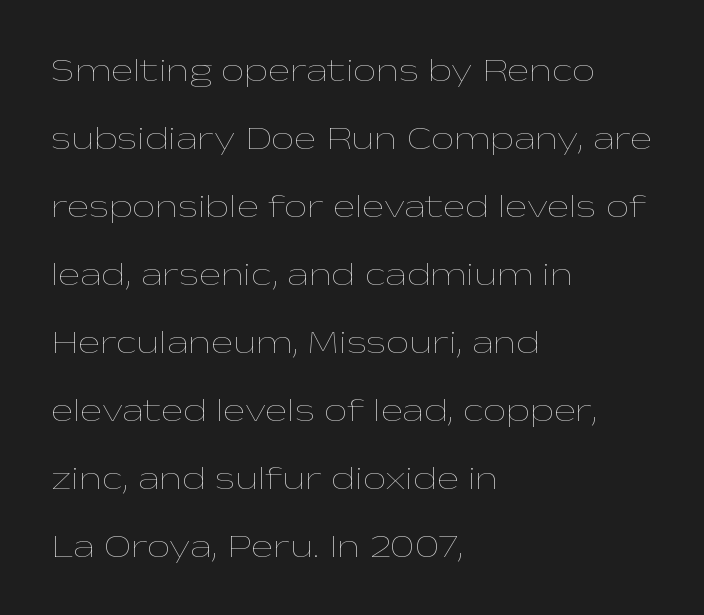
Weight: regular or lighter. The gaps between neighbouring characters are ordinary and unremarkable. The strip under each line holds only bare page. Notice how the stems are strictly vertical — no italics here.
